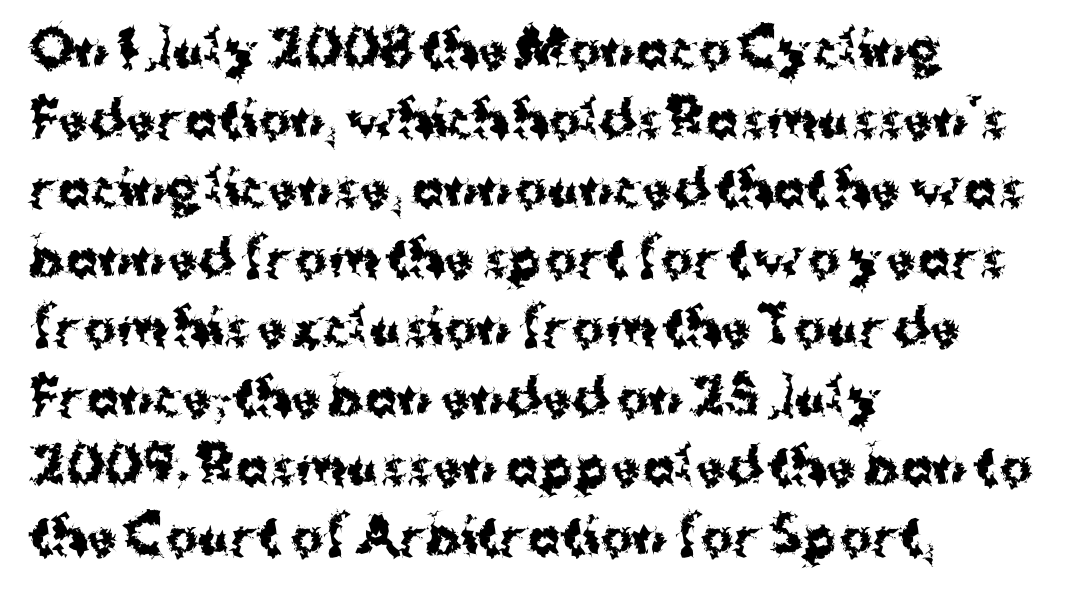
Q: Is the text bold? A: Yes.
Q: Is the text italic (slanted)? A: No, it is upright.
Q: Is the typeface a serif or a sans-serif typeface? A: Sans-serif.
Q: Is the text underlined? A: No.
Q: How is the paragraph aligned? A: Left-aligned.
Q: Is the spacing between letters normal or unusually wide? A: Normal.
Q: Is the spacing between lines tight, normal or loose? A: Normal.
Q: Width (condensed, normal, or wide)? A: Normal.
Q: Stroke contrast? A: Medium.
Q: x-height? A: Medium.
Q: Monospaced? A: No.
